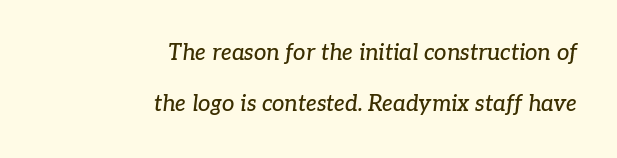
Rows of type keep a wide berth in the vertical direction. Caption: standard tracking, unaltered. These lines are set flush right with a ragged left edge. You can tell it's italic because the verticals aren't actually vertical.
